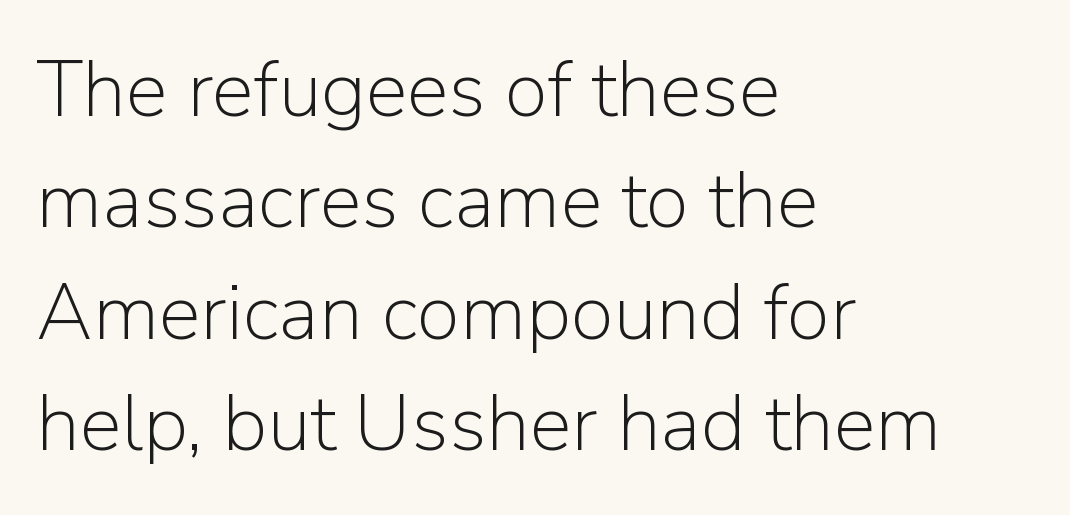
Spacing between characters is what you'd get straight out of the box. Just letters on the line, the space beneath them empty. Heft: none added — not bold. Regular leading.
